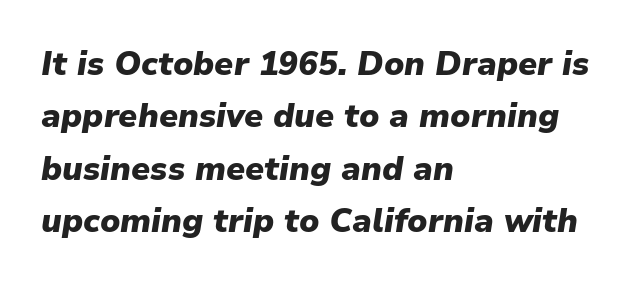
The font's italic variant was chosen for this text. Underlining? Definitely not there. A normal amount of white space separates one row of letters from the next. The face used here is proportionally spaced, like ordinary book or web type.
